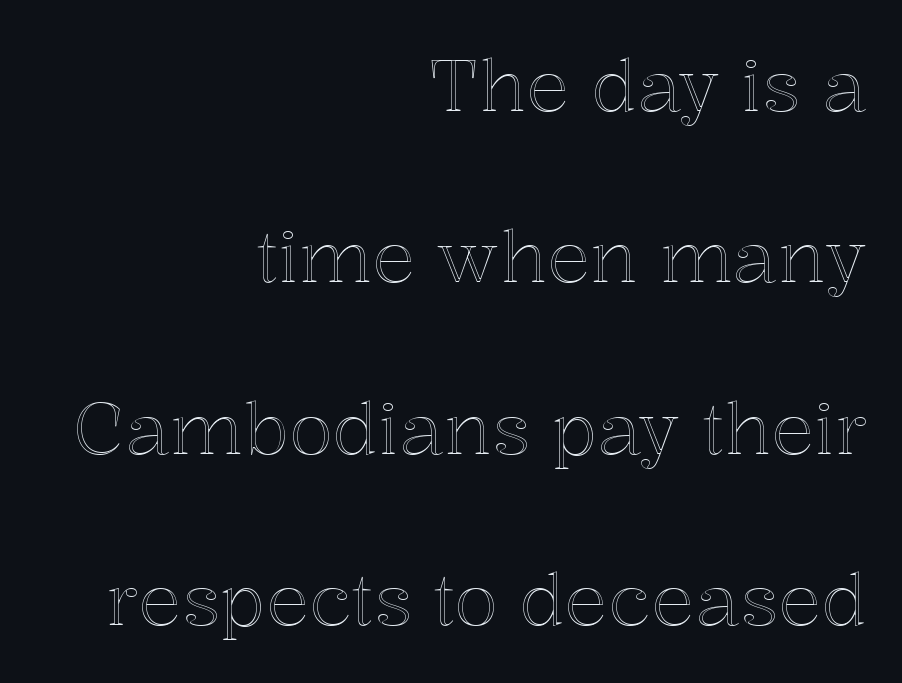
{"italic": "no", "width": "normal", "x_height": "medium", "monospaced": "no", "underline": "no", "align": "right", "line_spacing": "loose", "line_spacing_ratio": 2.38, "letter_spacing": "normal", "letter_spacing_em": 0.0, "glyph_px": 72}
